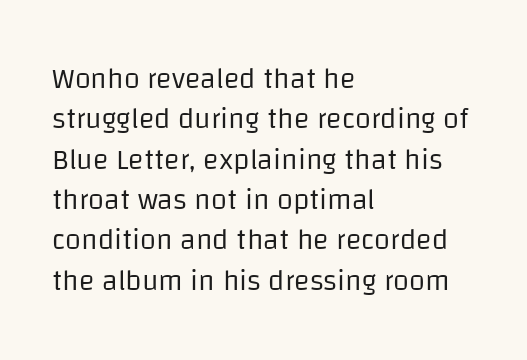
A classic flush-left, rag-right setting is used for this passage. No feet cap the strokes, marking this as sans-serif type. Note the varied advance widths — an 'i' is clearly narrower than an 'm'. Posture: vertical. Nobody drew a line under any word here. The line texture is even and compact thanks to regular tracking.
